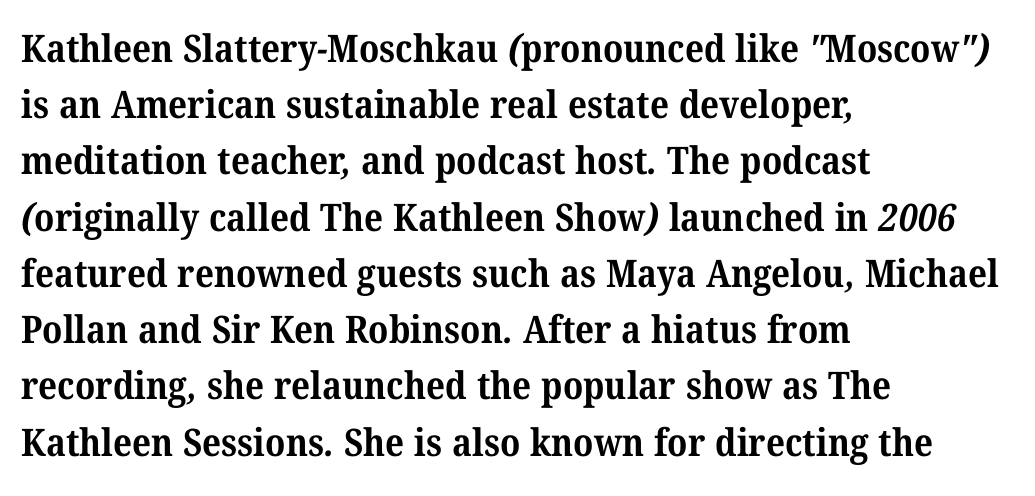
{"serif": "yes", "bold": "yes", "weight": "bold", "width": "normal", "stroke_contrast": "medium", "x_height": "medium", "monospaced": "no", "underline": "no", "align": "left", "line_spacing": "normal", "line_spacing_ratio": 1.48, "letter_spacing": "normal", "letter_spacing_em": 0.0, "glyph_px": 38}
